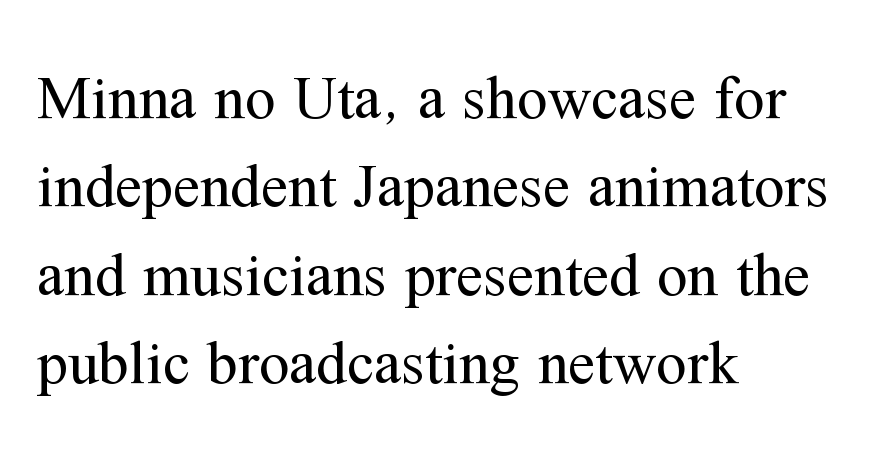
Unmarked baselines from the first word to the last. I'd call this a serif setting — the letters wear small feet. Does extra space separate the letters? No, they use regular spacing. Leftover space on each line is placed entirely after the last word. Successive baselines arrive at the customary interval. The letters advance in unequal steps, a hallmark of proportional type.
